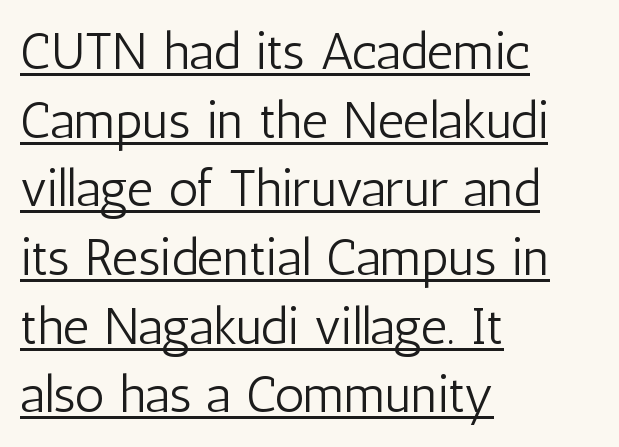
{"serif": "no", "italic": "no", "bold": "no", "weight": "light", "width": "condensed", "stroke_contrast": "low", "x_height": "medium", "monospaced": "no", "underline": "yes", "align": "left", "line_spacing": "normal", "line_spacing_ratio": 1.32, "letter_spacing": "normal", "letter_spacing_em": 0.0, "glyph_px": 52}
